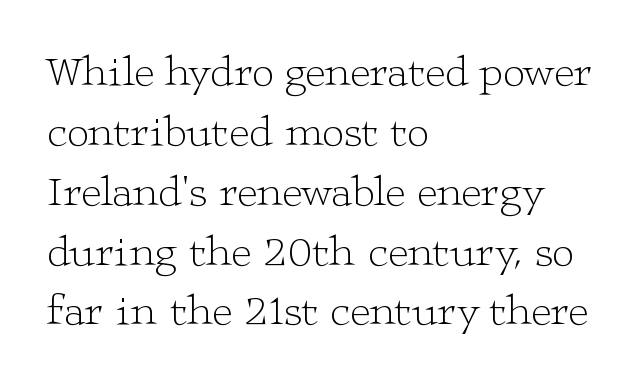
Q: Is the text bold? A: No.
Q: Is the text italic (slanted)? A: No, it is upright.
Q: Is the typeface a serif or a sans-serif typeface? A: Serif.
Q: Is the text underlined? A: No.
Q: How is the paragraph aligned? A: Left-aligned.
Q: Is the spacing between letters normal or unusually wide? A: Normal.
Q: Is the spacing between lines tight, normal or loose? A: Normal.
Q: Width (condensed, normal, or wide)? A: Wide.
Q: Stroke contrast? A: Low.
Q: x-height? A: Medium.
Q: Monospaced? A: No.
